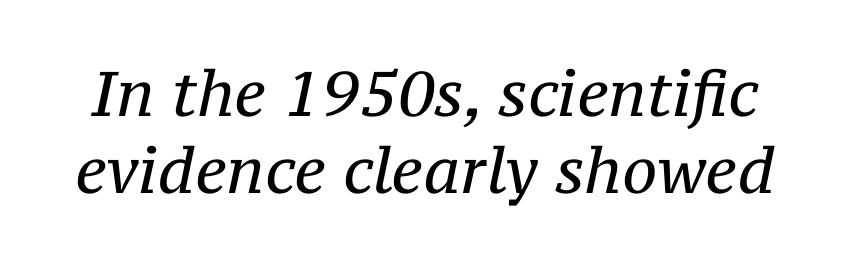
The image shows 63 px regular-weight serif type, italic (leaning right); set line spacing 1.23x, normal letter spacing, not underlined; medium stroke contrast and a medium x-height.
